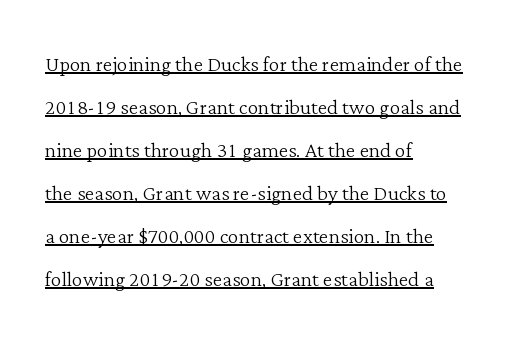
{"italic": "no", "bold": "no", "underline": "yes", "align": "left", "line_spacing": "normal", "line_spacing_ratio": 1.59, "letter_spacing": "normal", "letter_spacing_em": 0.0, "glyph_px": 27}
